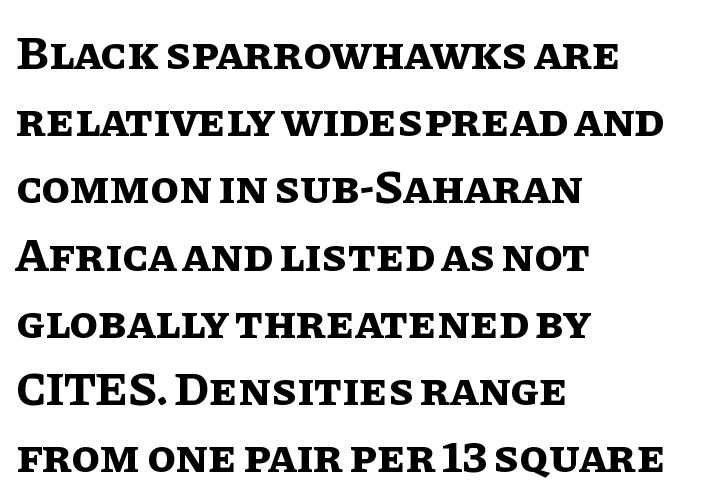
The image shows 47 px bold type, upright; set left-aligned, normal line spacing (1.43x), normal letter spacing, not underlined; low stroke contrast and a large x-height.
